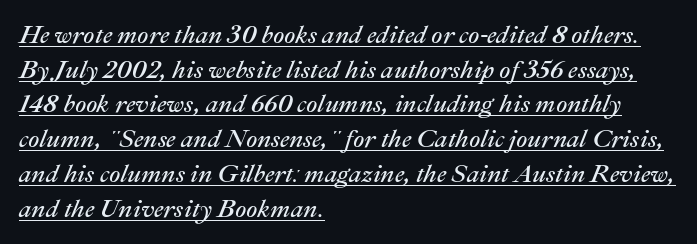
{"italic": "yes", "lean": "right", "slant_degrees": 22, "bold": "no", "underline": "yes", "align": "left", "line_spacing": "normal", "line_spacing_ratio": 1.39, "letter_spacing": "normal", "letter_spacing_em": 0.0, "glyph_px": 25}
